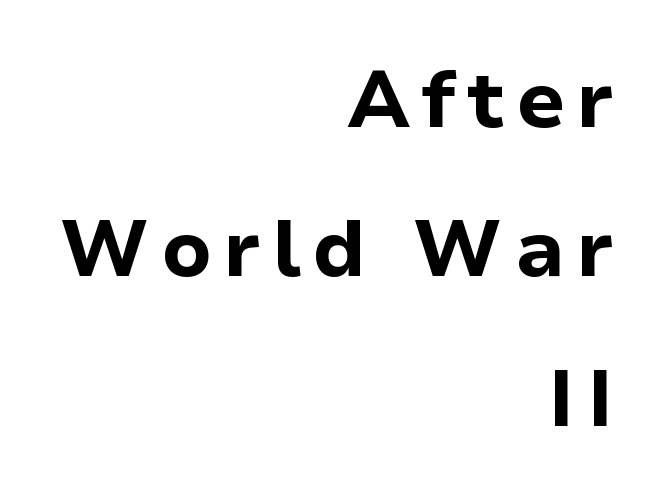
The image shows 79 px bold sans-serif type, upright; set right-aligned, line spacing 1.89x, not underlined; low stroke contrast and a medium x-height.
